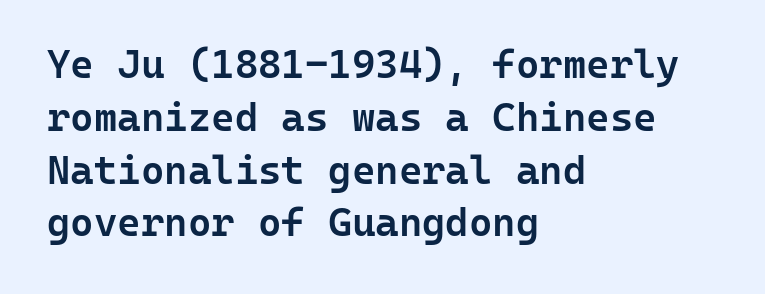
{"serif": "no", "italic": "no", "bold": "semi", "weight": "semibold", "width": "normal", "stroke_contrast": "low", "x_height": "medium", "monospaced": "yes", "underline": "no", "align": "left", "line_spacing": "normal", "line_spacing_ratio": 1.32, "letter_spacing": "normal", "letter_spacing_em": 0.0, "glyph_px": 40}
